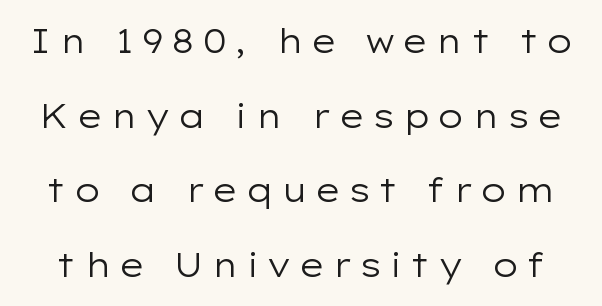
{"serif": "no", "italic": "no", "bold": "no", "weight": "regular", "width": "wide", "stroke_contrast": "low", "x_height": "medium", "monospaced": "no", "underline": "no", "line_spacing": "loose", "line_spacing_ratio": 2.26, "letter_spacing": "wide", "letter_spacing_em": 0.22, "glyph_px": 33}
